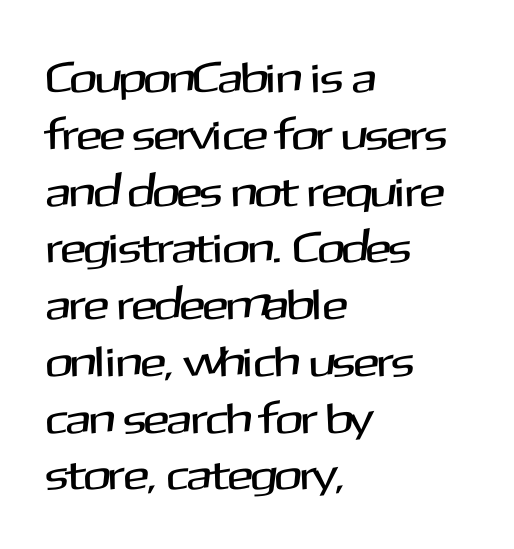
Q: Is the text italic (slanted)? A: No, it is upright.
Q: Is the typeface a serif or a sans-serif typeface? A: Sans-serif.
Q: Is the text underlined? A: No.
Q: How is the paragraph aligned? A: Left-aligned.
Q: Is the spacing between letters normal or unusually wide? A: Normal.
Q: Is the spacing between lines tight, normal or loose? A: Normal.
Q: Width (condensed, normal, or wide)? A: Normal.
Q: Stroke contrast? A: Medium.
Q: x-height? A: Medium.
Q: Monospaced? A: No.
